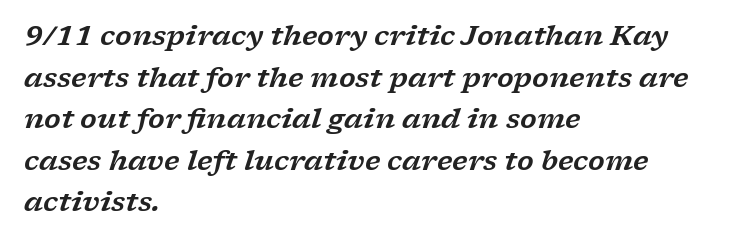
The rendering applies a slant to the glyphs. Evenly set lines give the paragraph a standard silhouette. The space directly below the letters is spotless. A typesetter would call this zero additional tracking. A classic flush-left, rag-right setting is used for this passage.
